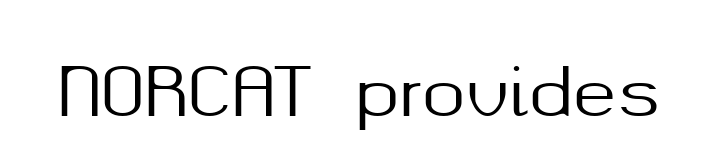
Q: Is the text italic (slanted)? A: No, it is upright.
Q: Is the typeface a serif or a sans-serif typeface? A: Sans-serif.
Q: Is the text underlined? A: No.
Q: Is the spacing between letters normal or unusually wide? A: Normal.
Q: Width (condensed, normal, or wide)? A: Normal.
Q: Stroke contrast? A: Medium.
Q: x-height? A: Medium.
Q: Monospaced? A: No.
